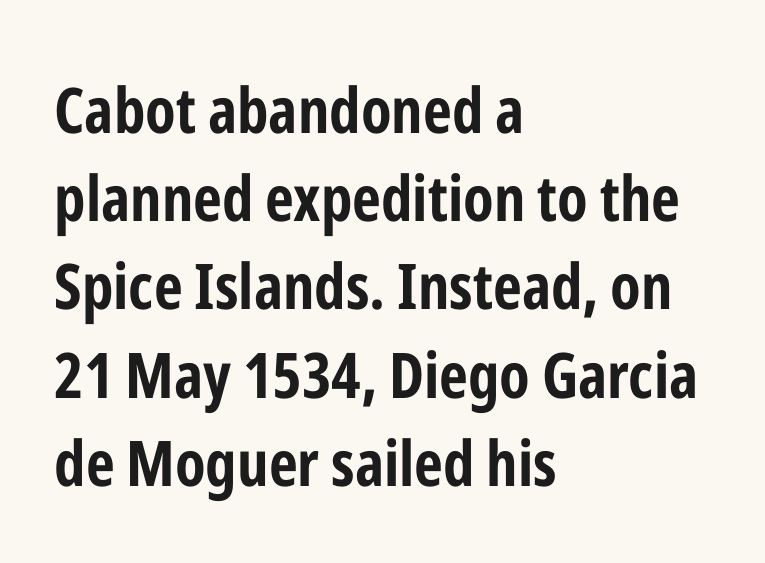
{"serif": "no", "italic": "no", "bold": "yes", "weight": "bold", "width": "condensed", "stroke_contrast": "low", "x_height": "medium", "monospaced": "no", "underline": "no", "align": "left", "line_spacing": "normal", "line_spacing_ratio": 1.4, "letter_spacing": "normal", "letter_spacing_em": 0.0, "glyph_px": 63}
